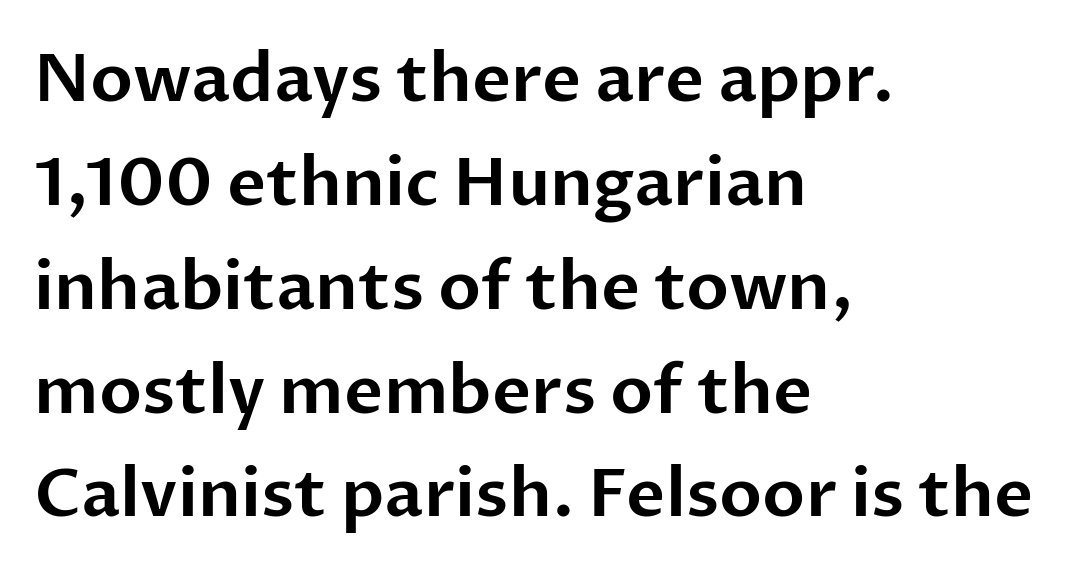
These lines are rendered in a variable-pitch font. Notice how descenders clear the ascenders below comfortably — that's standard leading. Check the space under the baseline: it is left empty. This is the regular roman posture of the typeface. Nobody touched the tracking dial on this one.
